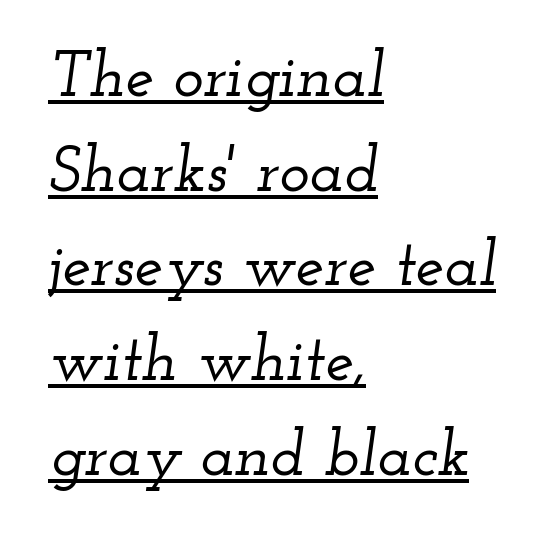
{"serif": "yes", "italic": "yes", "lean": "right", "slant_degrees": 12, "width": "wide", "stroke_contrast": "low", "x_height": "small", "monospaced": "no", "underline": "yes", "align": "left", "line_spacing": "normal", "line_spacing_ratio": 1.48, "letter_spacing": "normal", "letter_spacing_em": 0.0, "glyph_px": 64}
